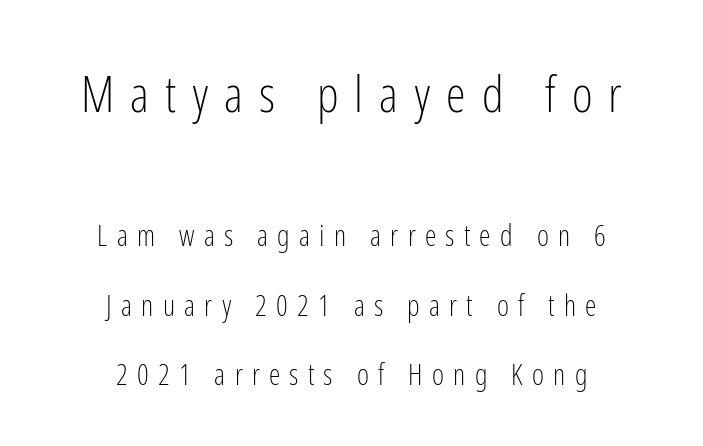
The image shows 50 px light, condensed sans-serif type, upright; set centered, loose line spacing (2.4x), unusually wide letter spacing (+0.32 em), not underlined; the first (top) block is 1.72x larger; low stroke contrast and a medium x-height.
